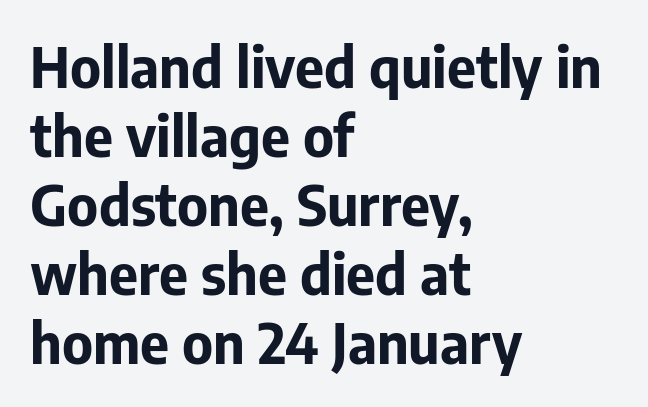
The image shows 56 px bold sans-serif type, upright; set left-aligned, line spacing 1.23x, normal letter spacing, not underlined; low stroke contrast and a medium x-height.
